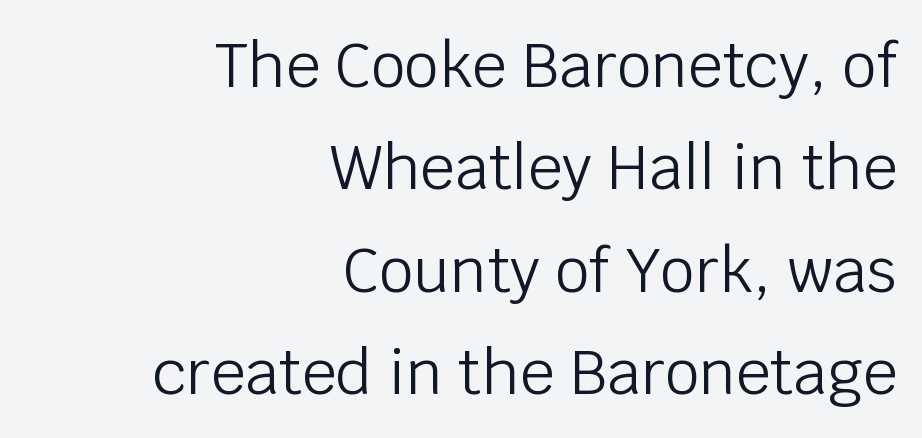
{"serif": "no", "italic": "no", "bold": "no", "weight": "light", "width": "normal", "stroke_contrast": "low", "x_height": "large", "monospaced": "no", "underline": "no", "align": "right", "line_spacing": "normal", "line_spacing_ratio": 1.68, "letter_spacing": "normal", "letter_spacing_em": 0.0, "glyph_px": 61}
